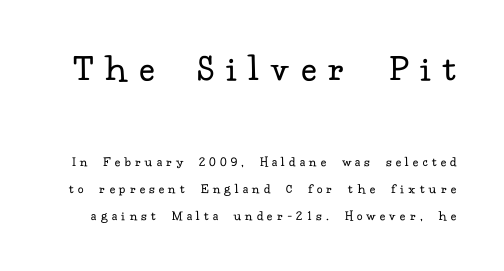
Q: Is the text bold? A: No.
Q: Is the text italic (slanted)? A: No, it is upright.
Q: Is the typeface a serif or a sans-serif typeface? A: Serif.
Q: Is the text underlined? A: No.
Q: Is the spacing between letters normal or unusually wide? A: Unusually wide.
Q: Is the spacing between lines tight, normal or loose? A: Loose.
Q: Which block of text is set in a larger size, the first (top) or the second (bottom)? A: The first (top) one.
Q: Width (condensed, normal, or wide)? A: Normal.
Q: Stroke contrast? A: Low.
Q: x-height? A: Small.
Q: Monospaced? A: No.
